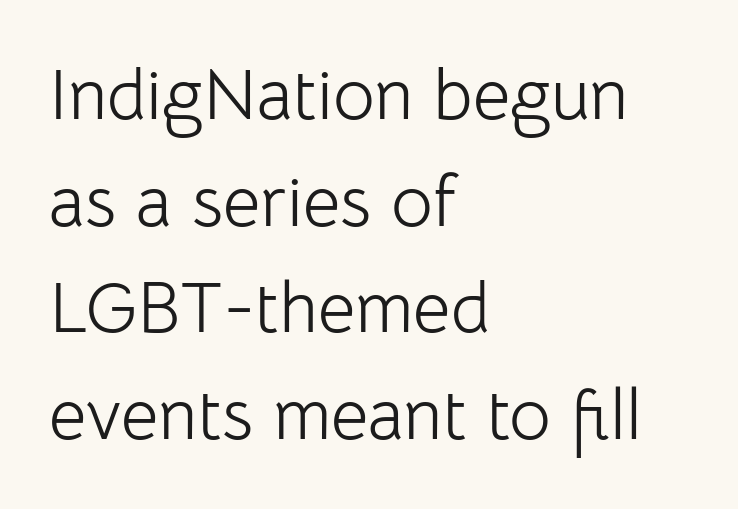
Notice how descenders clear the ascenders below comfortably — that's standard leading. Nope, no serifs anywhere on these letters. Between one letter and the next there's only the usual sliver of space. Caption: face not bold, strokes unweighted. Spacing verdict: proportional, widths tailored to each character.
